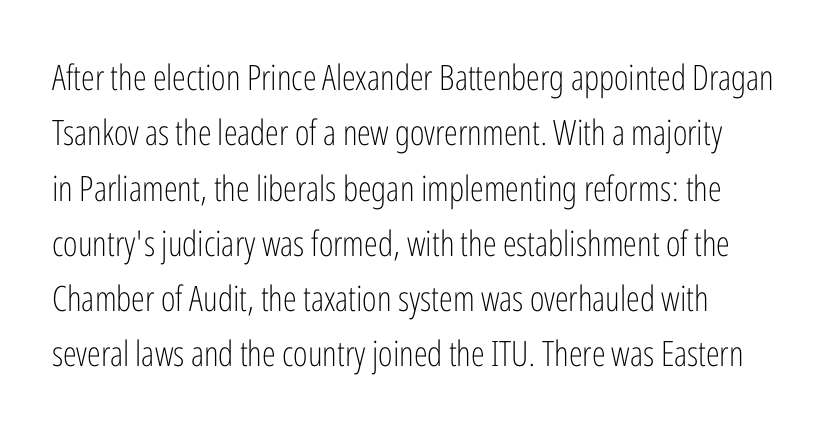
Tall strokes in this sample are plumb rather than angled. The passage shown stacks its lines at a standard gap. Character widths vary here, with narrow letters taking less room than wide ones. Each word holds together tightly as a unit, with standard inter-letter gaps.
